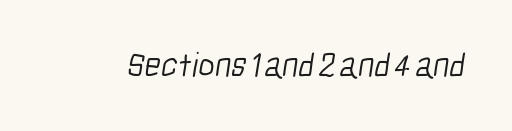
The image shows 35 px light, condensed sans-serif type; set normal letter spacing, not underlined; low stroke contrast and a medium x-height.
